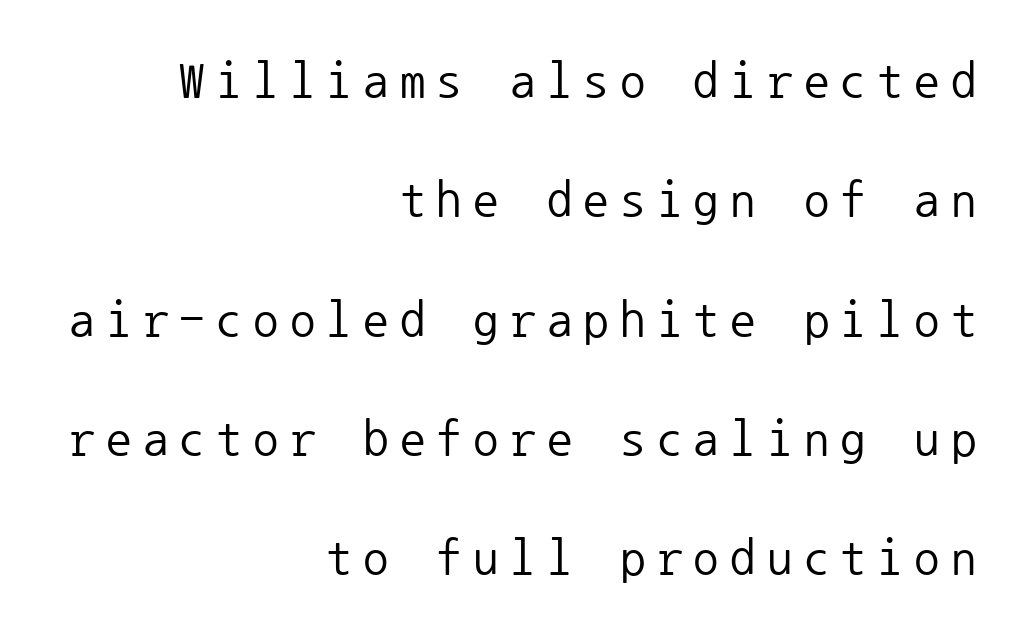
Q: Is the text bold? A: No.
Q: Is the text italic (slanted)? A: No, it is upright.
Q: Is the typeface a serif or a sans-serif typeface? A: Sans-serif.
Q: Is the text underlined? A: No.
Q: How is the paragraph aligned? A: Right-aligned.
Q: Is the spacing between letters normal or unusually wide? A: Unusually wide.
Q: Is the spacing between lines tight, normal or loose? A: Loose.
Q: Width (condensed, normal, or wide)? A: Normal.
Q: Stroke contrast? A: Low.
Q: x-height? A: Medium.
Q: Monospaced? A: Yes.
